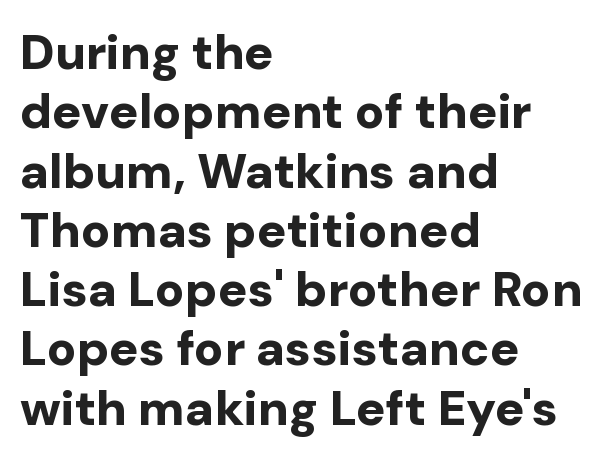
The foot of each line stays bare and open. In terms of letterform style, serifs are entirely absent. The line texture is even and compact thanks to regular tracking. Vertical strokes here are truly vertical. Does the copy run flush right? No — it runs flush left. Here the designer chose a conventional face with non-uniform glyph widths.
